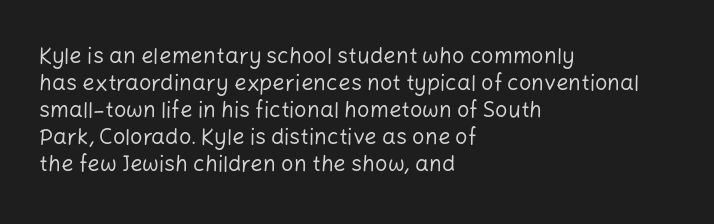
Q: Is the text bold? A: No.
Q: Is the text italic (slanted)? A: No, it is upright.
Q: Is the text underlined? A: No.
Q: How is the paragraph aligned? A: Left-aligned.
Q: Is the spacing between letters normal or unusually wide? A: Normal.
